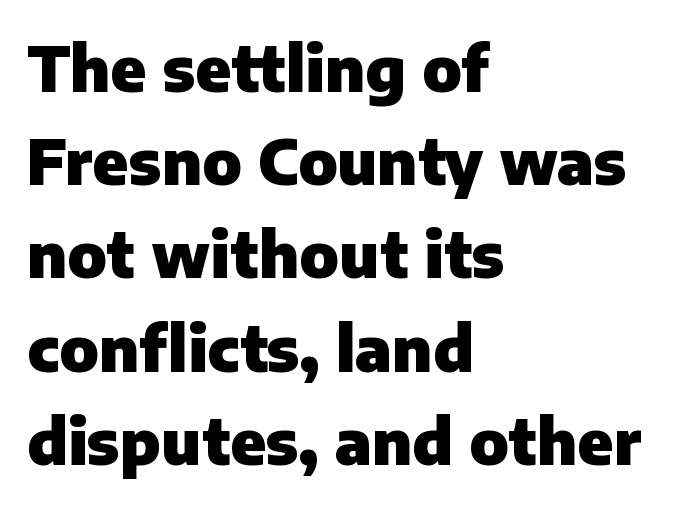
The image shows 63 px heavy sans-serif type, upright; set left-aligned, normal line spacing (1.48x), normal letter spacing, not underlined; low stroke contrast and a medium x-height.
